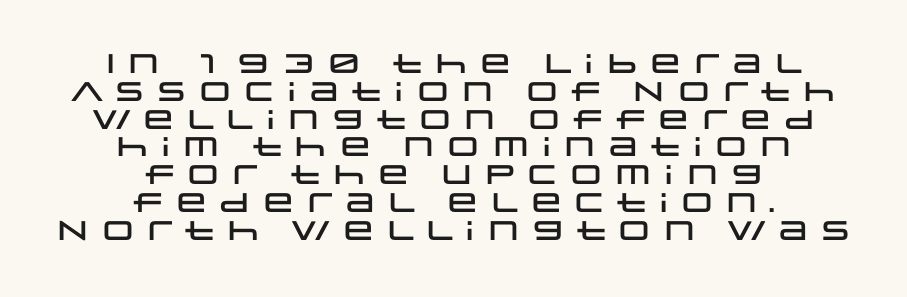
Q: Is the text italic (slanted)? A: No, it is upright.
Q: Is the text underlined? A: No.
Q: How is the paragraph aligned? A: Centered.
Q: Is the spacing between lines tight, normal or loose? A: Tight.
